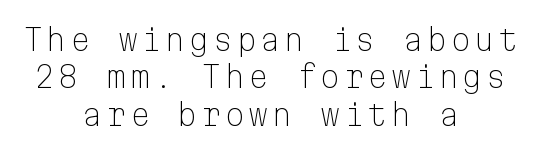
{"serif": "no", "italic": "no", "bold": "no", "weight": "light", "width": "normal", "stroke_contrast": "low", "x_height": "medium", "monospaced": "yes", "underline": "no", "align": "center", "line_spacing": "normal", "line_spacing_ratio": 1.29, "glyph_px": 29}
